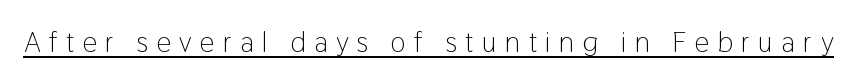
The image shows 29 px light, condensed sans-serif type, upright; set unusually wide letter spacing (+0.29 em), underlined; low stroke contrast and a medium x-height.
